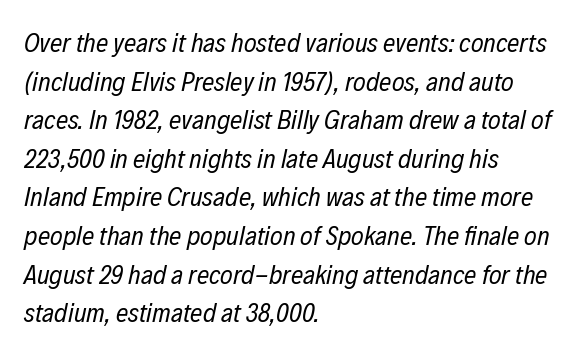
The strokes are not fattened; the text isn't bold. These lines sit exactly where default settings would place them. This rendering uses left alignment, leaving the right contour irregular. You can tell it's italic because the verticals aren't actually vertical.
